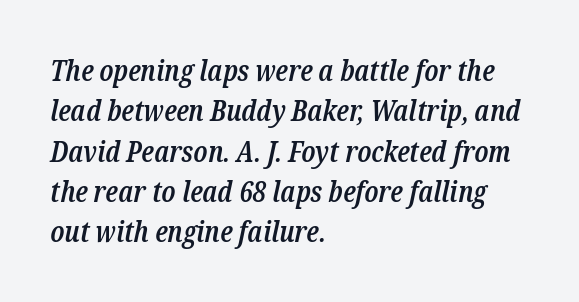
Q: Is the text bold? A: Semi-bold.
Q: Is the text italic (slanted)? A: Yes, it leans right by about 12 degrees.
Q: Is the typeface a serif or a sans-serif typeface? A: Serif.
Q: Is the text underlined? A: No.
Q: How is the paragraph aligned? A: Left-aligned.
Q: Is the spacing between letters normal or unusually wide? A: Normal.
Q: Is the spacing between lines tight, normal or loose? A: Normal.
Q: Width (condensed, normal, or wide)? A: Condensed.
Q: Stroke contrast? A: Low.
Q: x-height? A: Medium.
Q: Monospaced? A: No.
